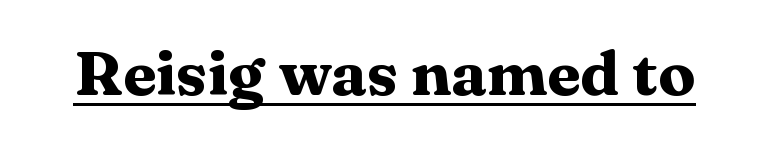
The image shows 62 px heavy, wide serif type, upright; set normal letter spacing, underlined; medium stroke contrast and a medium x-height.
